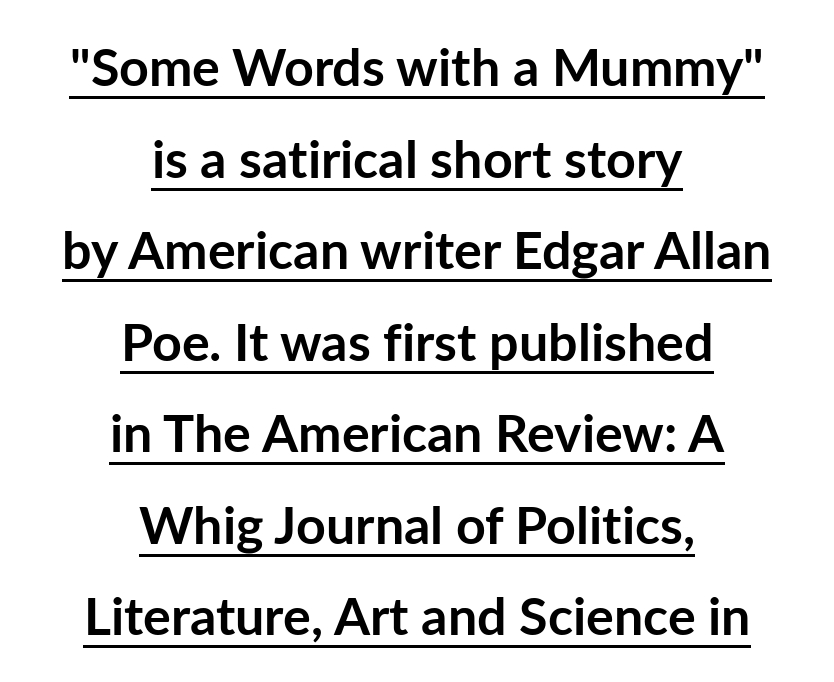
The image shows 52 px semibold sans-serif type, upright; set centered, line spacing 1.76x, normal letter spacing, underlined; low stroke contrast and a medium x-height.
